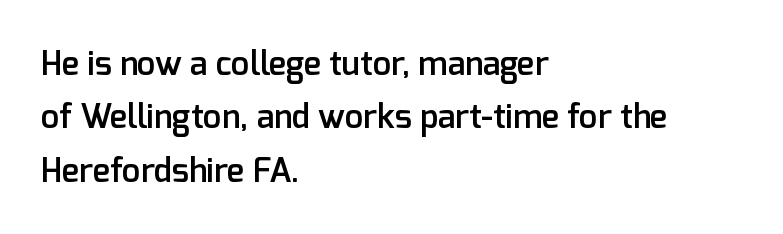
This sample has the flowing, uneven cadence of proportional lettering. A normal amount of white space separates one row of letters from the next. A clean baseline with only descenders dipping below it. Moderately thickened strokes mark this as semibold type. The lines are quadded left.
